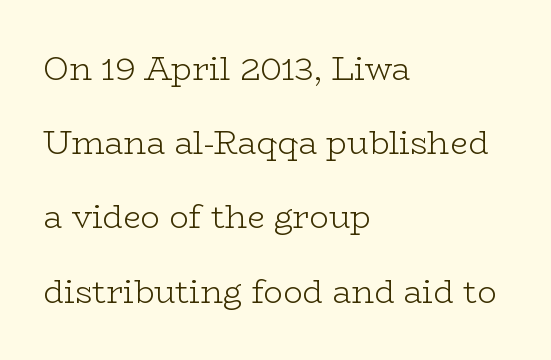
Q: Is the text bold? A: No.
Q: Is the text italic (slanted)? A: No, it is upright.
Q: Is the typeface a serif or a sans-serif typeface? A: Serif.
Q: Is the text underlined? A: No.
Q: How is the paragraph aligned? A: Left-aligned.
Q: Is the spacing between letters normal or unusually wide? A: Normal.
Q: Is the spacing between lines tight, normal or loose? A: Loose.
Q: Width (condensed, normal, or wide)? A: Wide.
Q: Stroke contrast? A: Low.
Q: x-height? A: Medium.
Q: Monospaced? A: No.
